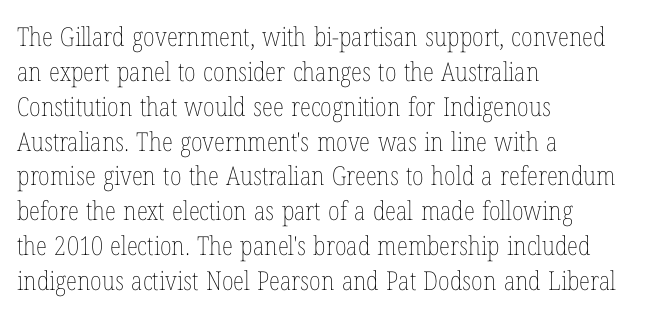
The strip under each line holds only bare page. Short note: letters normally spaced. The axis of the letterforms is exactly vertical. Line spacing here is normal. The rendering anchors every line to the left-hand side.
